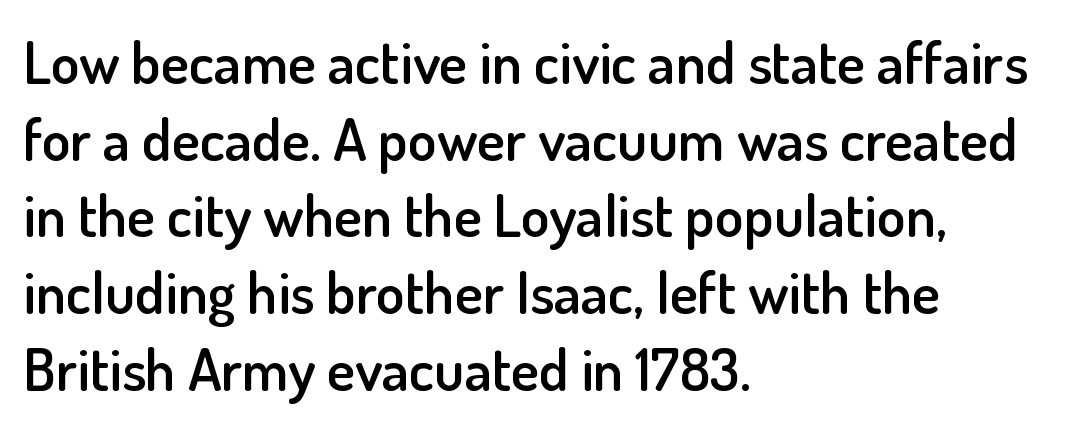
When letters stand straight like this, we call the style roman or upright. The passage is arranged the way most books set body copy — flush left. This sample keeps an unexceptional amount of space between lines. Default kerning and tracking; the words read as compact shapes. A bare baseline throughout the passage.
